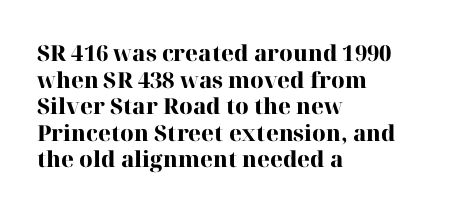
Which margin do the lines hug? The left one — the right edge is uneven. Weight check: bold — yes, fully. Tracking here is standard; glyphs follow each other at the usual distance. Unlike italic type, these characters show no tilt at all. Just letters on the line, the space beneath them empty.
